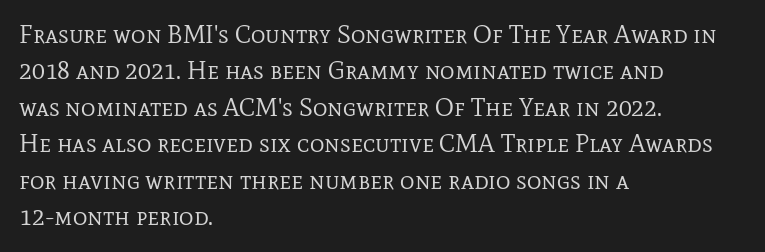
In terms of posture, this sample is upright. The passage shown has conventional tracking throughout. The zone under the glyphs is completely vacant. The lines are quadded left. These glyphs show unthickened strokes, regular width or finer. Rows of type keep a routine distance in the vertical direction.
